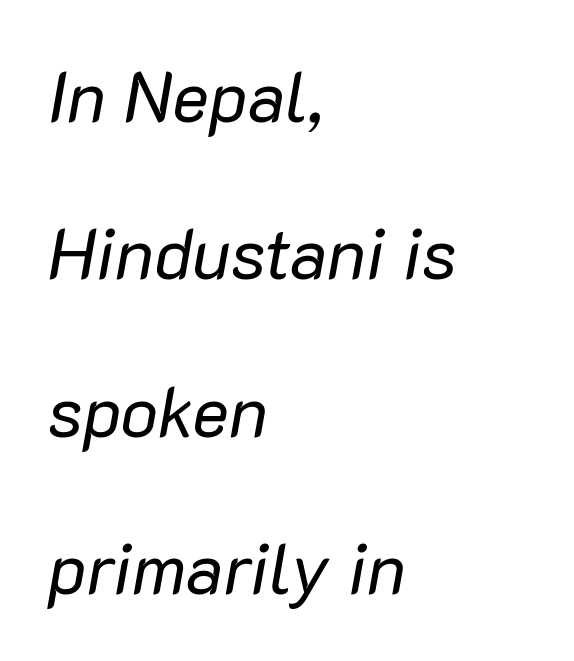
The image shows 70 px regular-weight type, italic (leaning right); set left-aligned, loose line spacing (2.25x), normal letter spacing, not underlined; low stroke contrast and a medium x-height.
